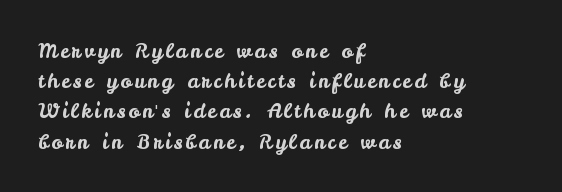
Descenders hang freely into open space. Every row of glyphs begins at an identical x-position on the left. The vertical gap from one line to the next is medium.
